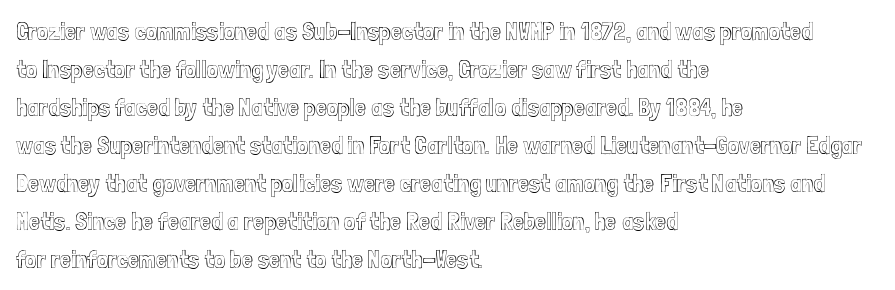
Q: Is the text italic (slanted)? A: No, it is upright.
Q: Is the text underlined? A: No.
Q: How is the paragraph aligned? A: Left-aligned.
Q: Is the spacing between letters normal or unusually wide? A: Normal.
Q: Is the spacing between lines tight, normal or loose? A: Normal.
